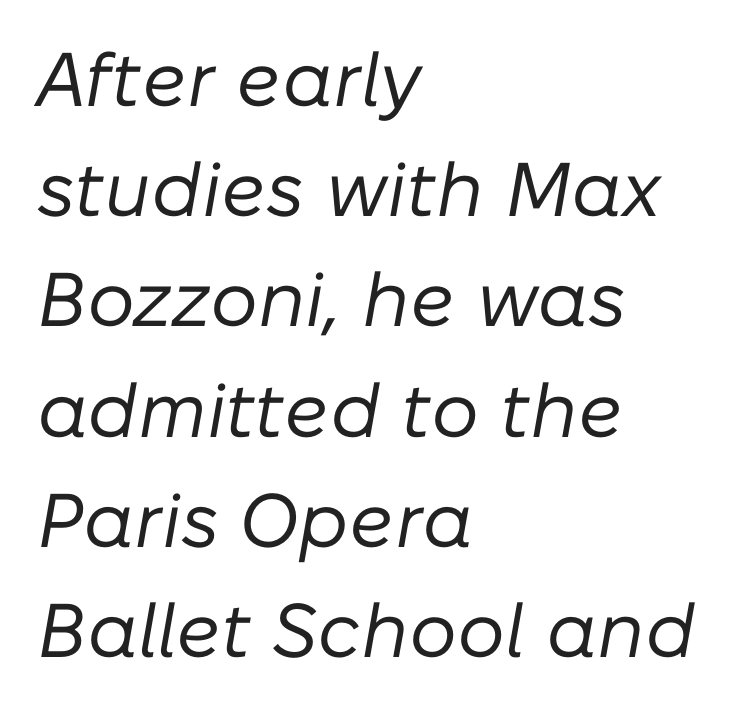
Q: Is the text bold? A: No.
Q: Is the text italic (slanted)? A: Yes, it leans right by about 10 degrees.
Q: Is the text underlined? A: No.
Q: How is the paragraph aligned? A: Left-aligned.
Q: Is the spacing between letters normal or unusually wide? A: Normal.
Q: Is the spacing between lines tight, normal or loose? A: Normal.
Q: Width (condensed, normal, or wide)? A: Normal.
Q: Stroke contrast? A: Low.
Q: x-height? A: Medium.
Q: Monospaced? A: No.
